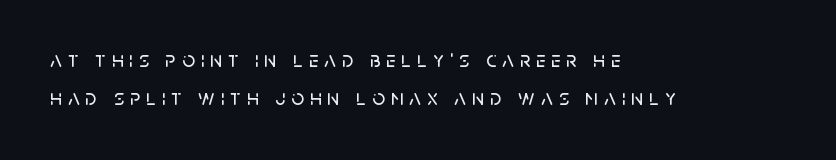
{"italic": "no", "underline": "no", "align": "left", "line_spacing_ratio": 1.75, "letter_spacing": "wide", "letter_spacing_em": 0.27, "glyph_px": 22}
